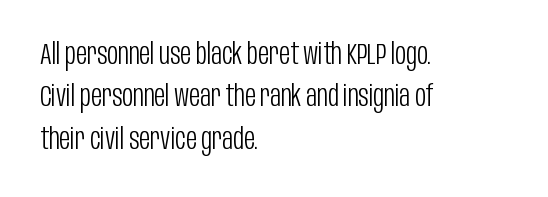
The image shows 30 px light, condensed sans-serif type, upright; set left-aligned, normal line spacing (1.41x), normal letter spacing, not underlined; low stroke contrast and a large x-height.
